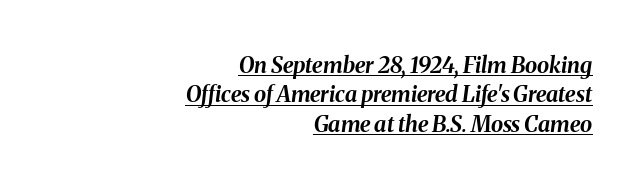
Q: Is the text bold? A: Yes.
Q: Is the text italic (slanted)? A: Yes, it leans right by about 8 degrees.
Q: Is the text underlined? A: Yes.
Q: How is the paragraph aligned? A: Right-aligned.
Q: Is the spacing between letters normal or unusually wide? A: Normal.
Q: Is the spacing between lines tight, normal or loose? A: Normal.
